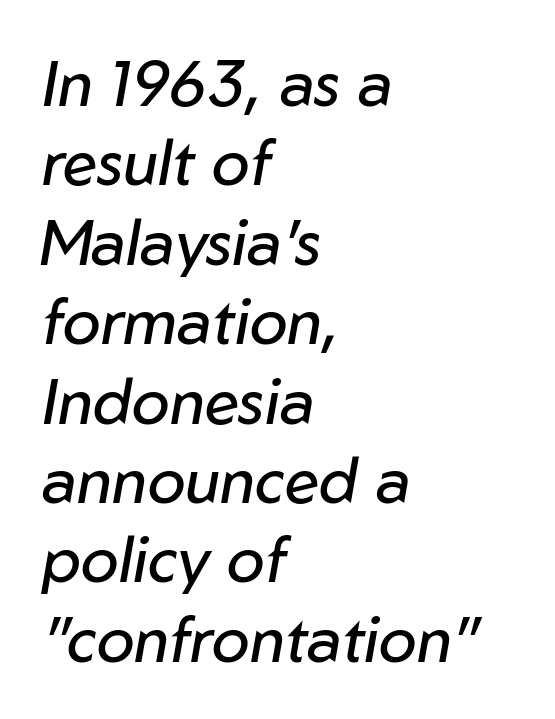
Q: Is the text bold? A: No.
Q: Is the text italic (slanted)? A: Yes, it leans right by about 10 degrees.
Q: Is the text underlined? A: No.
Q: How is the paragraph aligned? A: Left-aligned.
Q: Is the spacing between letters normal or unusually wide? A: Normal.
Q: Is the spacing between lines tight, normal or loose? A: Normal.
Q: Width (condensed, normal, or wide)? A: Normal.
Q: Stroke contrast? A: Low.
Q: x-height? A: Medium.
Q: Monospaced? A: No.
